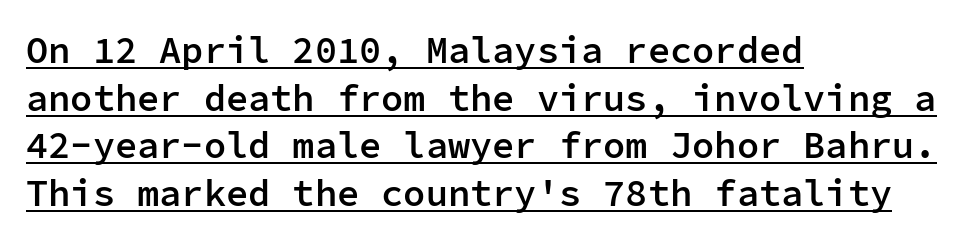
Q: Is the text bold? A: Semi-bold.
Q: Is the text italic (slanted)? A: No, it is upright.
Q: Is the typeface a serif or a sans-serif typeface? A: Sans-serif.
Q: Is the text underlined? A: Yes.
Q: How is the paragraph aligned? A: Left-aligned.
Q: Is the spacing between letters normal or unusually wide? A: Normal.
Q: Is the spacing between lines tight, normal or loose? A: Normal.
Q: Width (condensed, normal, or wide)? A: Normal.
Q: Stroke contrast? A: Low.
Q: x-height? A: Medium.
Q: Monospaced? A: Yes.
